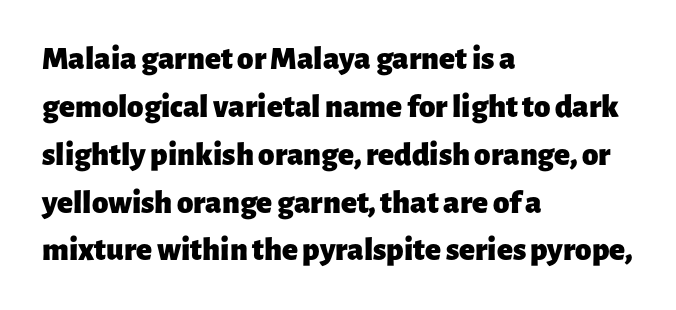
Q: Is the text bold? A: Yes.
Q: Is the text italic (slanted)? A: No, it is upright.
Q: Is the typeface a serif or a sans-serif typeface? A: Sans-serif.
Q: Is the text underlined? A: No.
Q: How is the paragraph aligned? A: Left-aligned.
Q: Is the spacing between letters normal or unusually wide? A: Normal.
Q: Is the spacing between lines tight, normal or loose? A: Normal.
Q: Width (condensed, normal, or wide)? A: Normal.
Q: Stroke contrast? A: Low.
Q: x-height? A: Medium.
Q: Monospaced? A: No.
